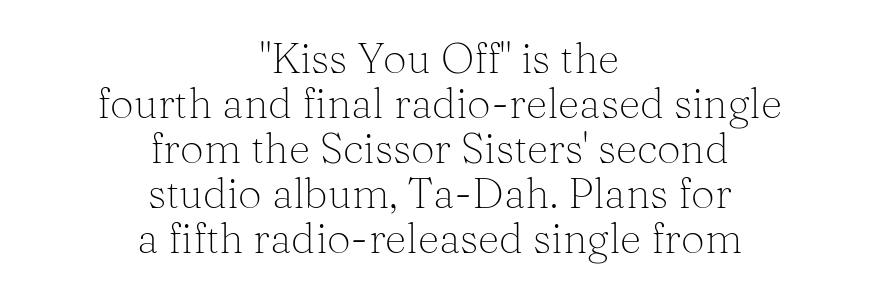
These lines stack symmetrically, like a column narrowing and widening about its center. Note the varied advance widths — an 'i' is clearly narrower than an 'm'. What kind of face is this? One with serifs. Do the letters lean? They stand straight. Honestly, the letter spacing is just normal — you wouldn't notice it. The space between consecutive lines is stingy.
